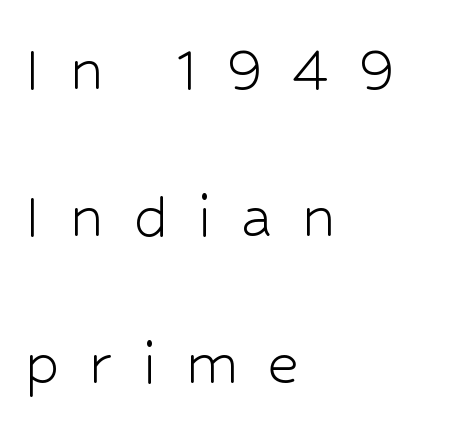
Q: Is the text bold? A: No.
Q: Is the text italic (slanted)? A: No, it is upright.
Q: Is the typeface a serif or a sans-serif typeface? A: Sans-serif.
Q: Is the text underlined? A: No.
Q: How is the paragraph aligned? A: Left-aligned.
Q: Is the spacing between letters normal or unusually wide? A: Unusually wide.
Q: Is the spacing between lines tight, normal or loose? A: Loose.
Q: Width (condensed, normal, or wide)? A: Normal.
Q: Stroke contrast? A: Low.
Q: x-height? A: Medium.
Q: Monospaced? A: No.
